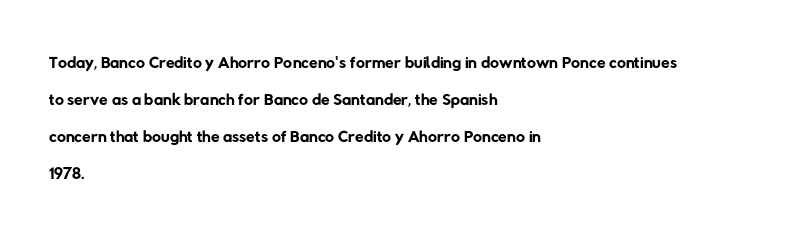
Q: Is the text bold? A: No.
Q: Is the text underlined? A: No.
Q: How is the paragraph aligned? A: Left-aligned.
Q: Is the spacing between letters normal or unusually wide? A: Normal.
Q: Is the spacing between lines tight, normal or loose? A: Normal.
